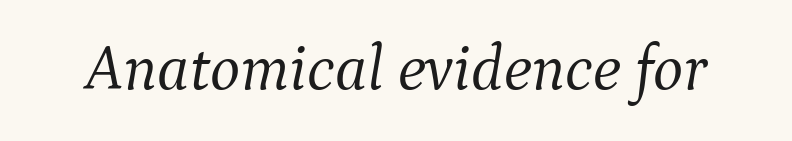
The image shows 64 px light serif type, italic (leaning right); set normal letter spacing, not underlined; medium stroke contrast and a medium x-height.
